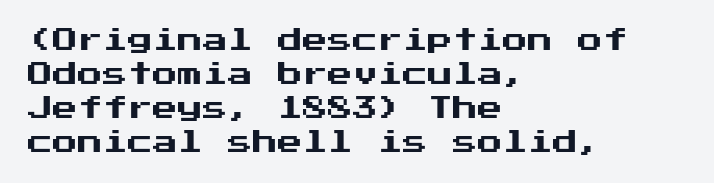
These lines were composed using upright roman letters. Line beginnings align vertically; line endings do not. Quick note: underline off. Nobody touched the tracking dial on this one. Leading matches the norm, producing a regular column.
